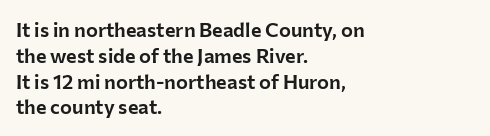
Q: Is the text italic (slanted)? A: No, it is upright.
Q: Is the text underlined? A: No.
Q: How is the paragraph aligned? A: Left-aligned.
Q: Is the spacing between letters normal or unusually wide? A: Normal.
Q: Is the spacing between lines tight, normal or loose? A: Normal.
